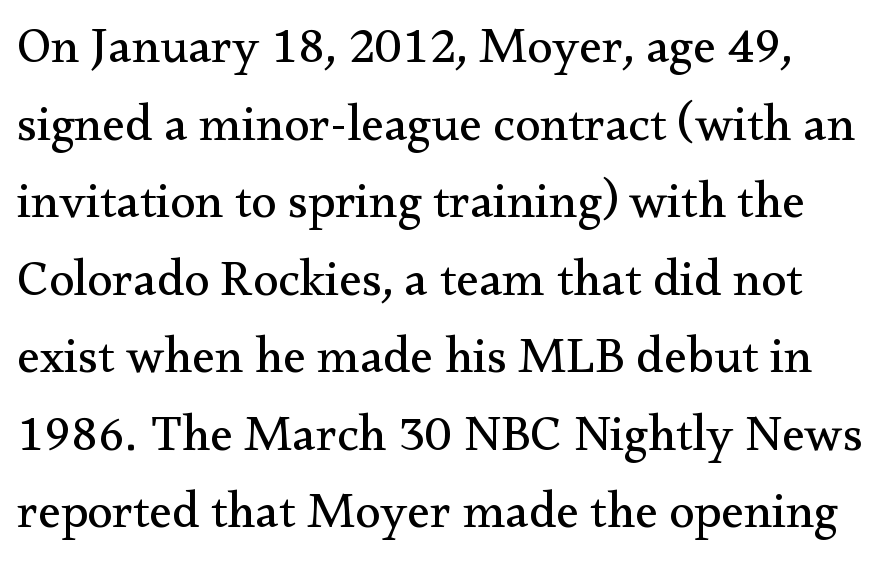
Q: Is the text bold? A: No.
Q: Is the text italic (slanted)? A: No, it is upright.
Q: Is the typeface a serif or a sans-serif typeface? A: Serif.
Q: Is the text underlined? A: No.
Q: Is the spacing between letters normal or unusually wide? A: Normal.
Q: Is the spacing between lines tight, normal or loose? A: Normal.
Q: Width (condensed, normal, or wide)? A: Normal.
Q: Stroke contrast? A: Medium.
Q: x-height? A: Small.
Q: Monospaced? A: No.
